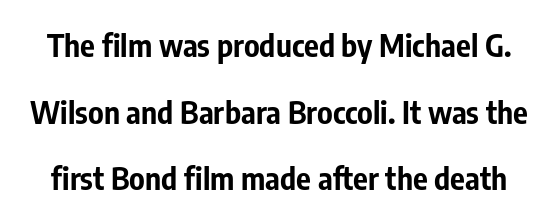
{"serif": "no", "italic": "no", "bold": "yes", "weight": "bold", "width": "condensed", "stroke_contrast": "low", "x_height": "medium", "monospaced": "no", "underline": "no", "line_spacing": "loose", "line_spacing_ratio": 2.15, "letter_spacing": "normal", "letter_spacing_em": 0.0, "glyph_px": 31}
